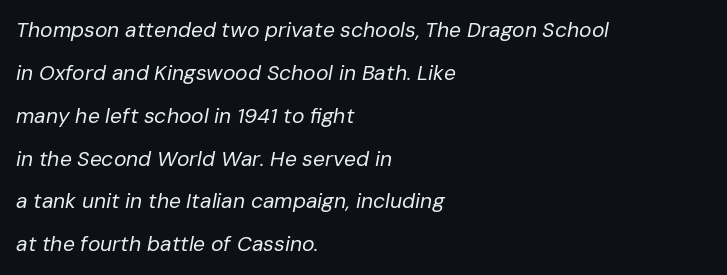
Q: Is the text bold? A: No.
Q: Is the text italic (slanted)? A: Yes, it leans right by about 10 degrees.
Q: Is the text underlined? A: No.
Q: How is the paragraph aligned? A: Left-aligned.
Q: Is the spacing between letters normal or unusually wide? A: Normal.
Q: Is the spacing between lines tight, normal or loose? A: Loose.
